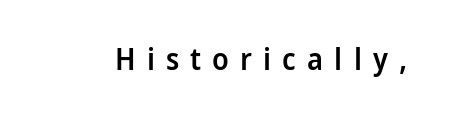
Character widths vary here, with narrow letters taking less room than wide ones. Any mark beneath the type? The region is blank. The rendering uses a semibold face; strokes are thickened but not to full bold. No feet cap the strokes, marking this as sans-serif type.
